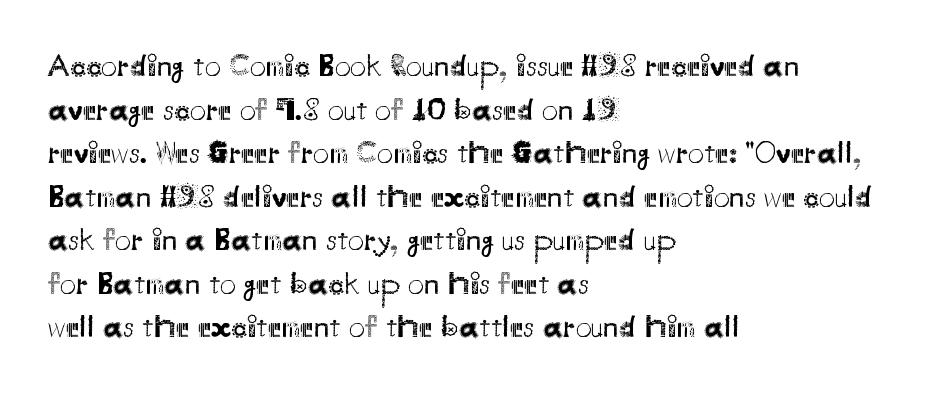
Varying glyph widths throughout — classic text-font behaviour. A typesetter would mark this as roman, not italic. The face looks like a standard text weight, possibly lighter. The type is set solid horizontally, with unmodified tracking. Interline gaps are of average width in this sample. The compositor pushed each line to the left boundary.
